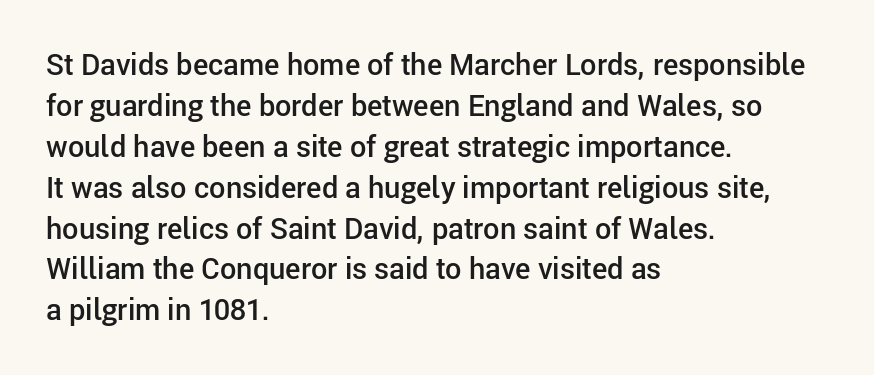
{"serif": "no", "italic": "no", "bold": "semi", "weight": "semibold", "width": "normal", "stroke_contrast": "low", "x_height": "medium", "monospaced": "no", "underline": "no", "align": "left", "line_spacing": "normal", "line_spacing_ratio": 1.41, "letter_spacing": "normal", "letter_spacing_em": 0.0, "glyph_px": 29}
